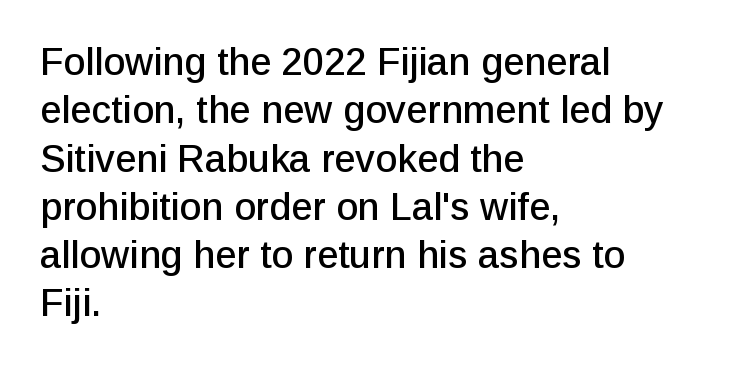
The image shows 38 px sans-serif type, upright; set left-aligned, normal line spacing (1.27x), normal letter spacing, not underlined; low stroke contrast and a medium x-height.
